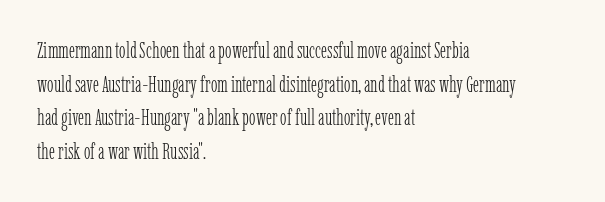
Unbolded letterforms with no extra heft. The letterforms sit shoulder to shoulder at normal distance. Line spacing here is normal. Glance below the letters and you will spot only blank space. Visually the block forms a straight wall on the left and a jagged coastline on the right.
